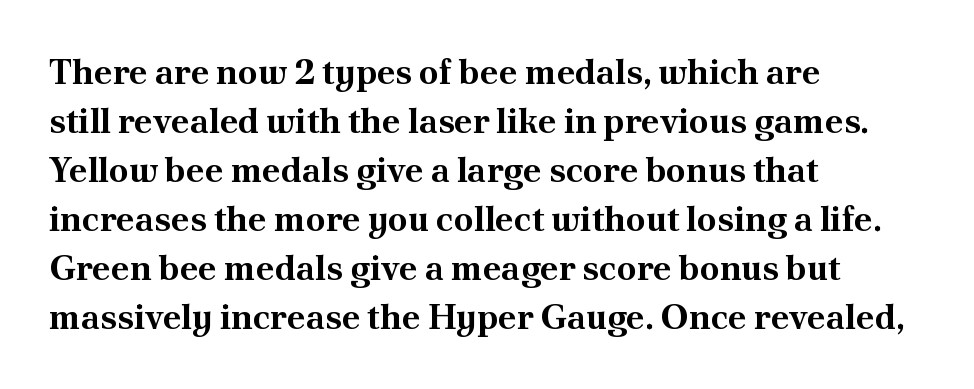
The image shows 35 px bold serif type, upright; set left-aligned, normal line spacing (1.4x), normal letter spacing, not underlined; medium stroke contrast and a small x-height.
